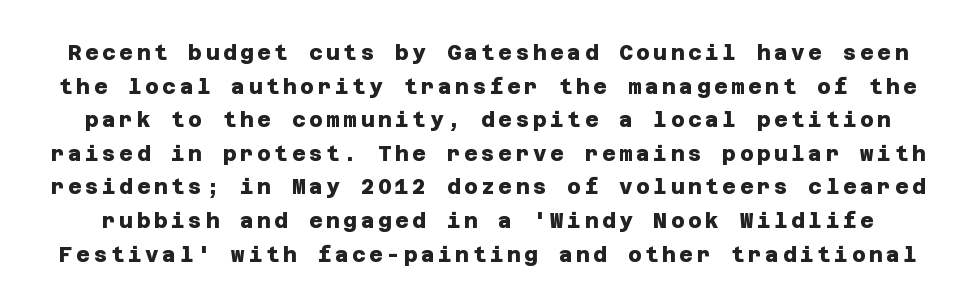
The image shows 21 px bold type; set normal line spacing (1.6x), not underlined.
